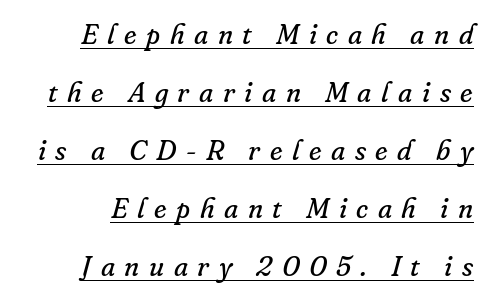
{"serif": "yes", "italic": "yes", "lean": "right", "slant_degrees": 16, "bold": "no", "weight": "regular", "width": "normal", "stroke_contrast": "low", "x_height": "small", "monospaced": "no", "underline": "yes", "line_spacing": "loose", "line_spacing_ratio": 2.07, "letter_spacing": "wide", "letter_spacing_em": 0.34, "glyph_px": 28}
